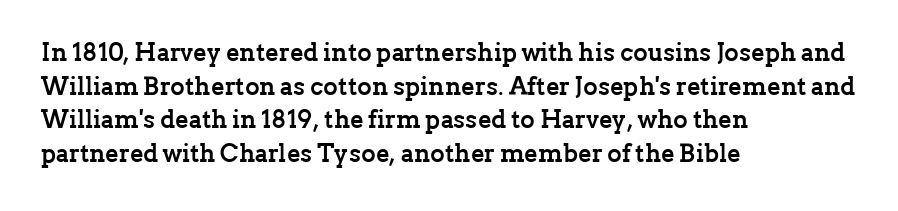
{"italic": "no", "bold": "yes", "underline": "no", "align": "left", "line_spacing": "normal", "line_spacing_ratio": 1.35, "letter_spacing": "normal", "letter_spacing_em": 0.0, "glyph_px": 25}
